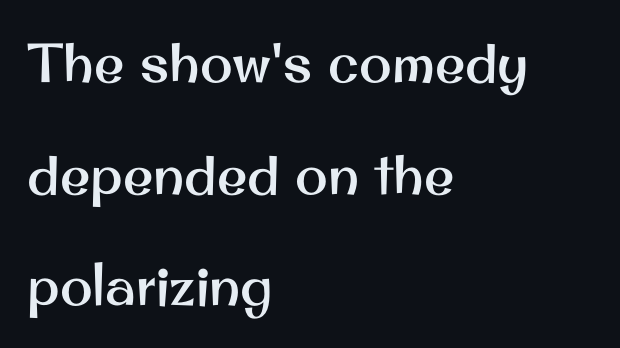
Airy leading. Characters remain perfectly vertical along every line. Lines of text with bare space underneath. Does the type have serifs? No, each stem ends abruptly. Note the varied advance widths — an 'i' is clearly narrower than an 'm'.
